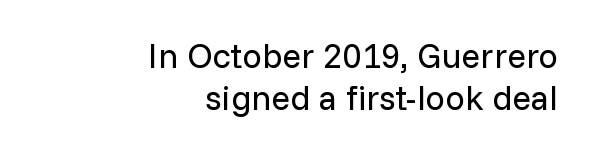
The image shows 35 px regular-weight sans-serif type, upright; set right-aligned, line spacing 1.2x, normal letter spacing, not underlined; low stroke contrast and a medium x-height.
